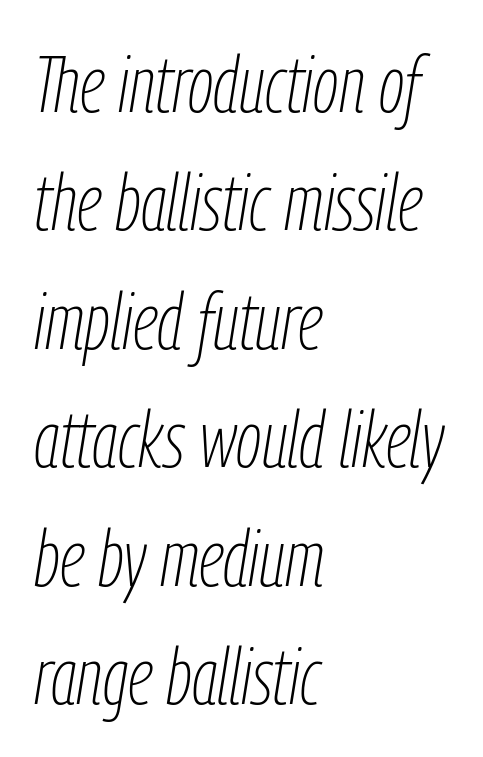
Spacing verdict: proportional, widths tailored to each character. The strip under each line holds only bare page. The passage shown leans; its letterforms are oblique. One glance says typical: line gaps are just what's usual.
